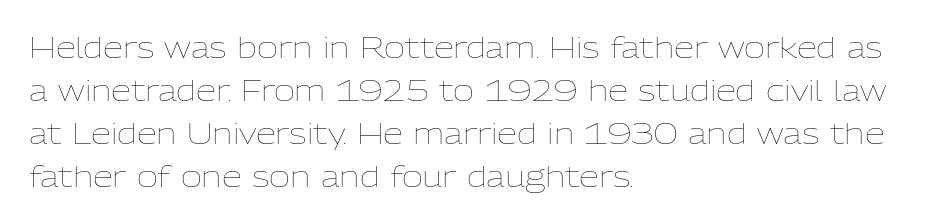
The image shows 29 px thin type, upright; set left-aligned, normal line spacing (1.48x), normal letter spacing, not underlined; low stroke contrast and a medium x-height.
